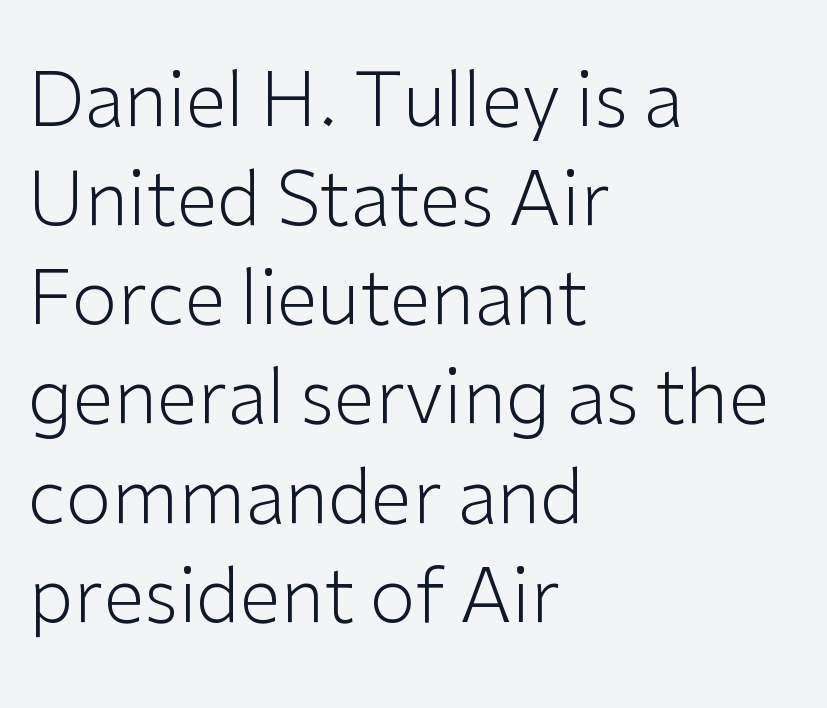
{"serif": "no", "italic": "no", "bold": "no", "weight": "light", "width": "normal", "stroke_contrast": "low", "x_height": "medium", "monospaced": "no", "underline": "no", "align": "left", "line_spacing": "normal", "line_spacing_ratio": 1.34, "letter_spacing": "normal", "letter_spacing_em": 0.0, "glyph_px": 74}
